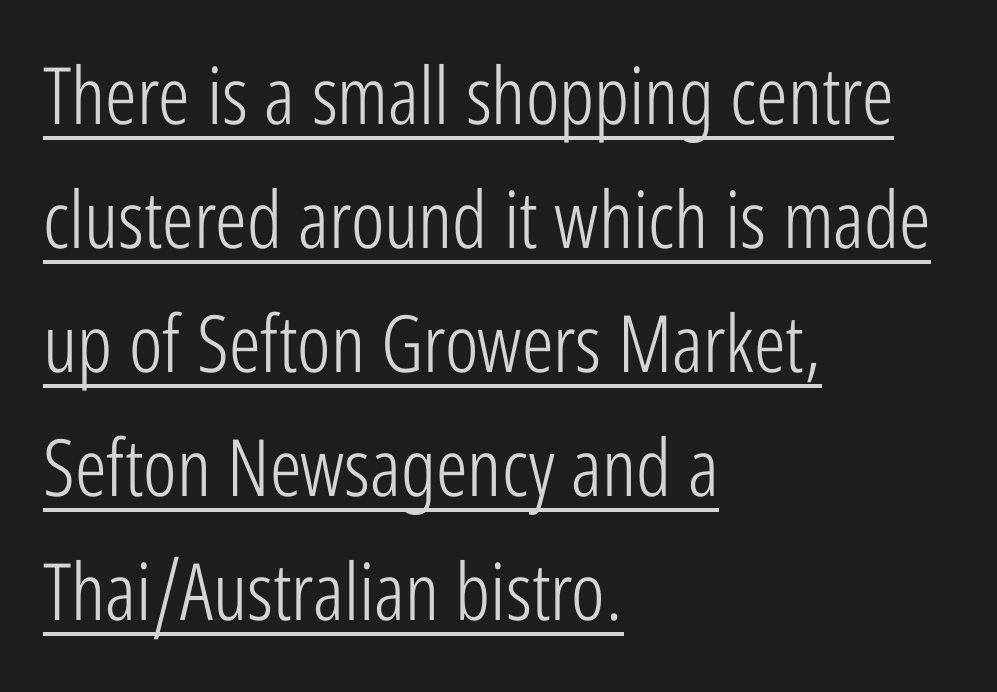
The image shows 79 px light, condensed sans-serif type, upright; set left-aligned, normal line spacing (1.57x), normal letter spacing, underlined; low stroke contrast and a medium x-height.
